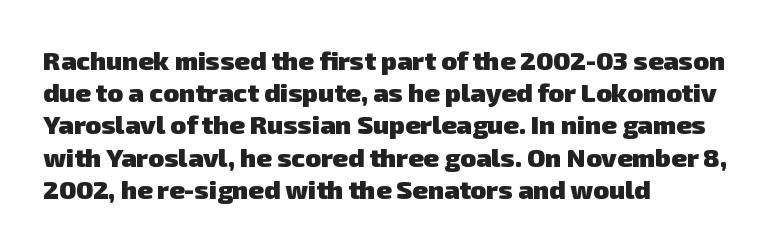
{"bold": "yes", "underline": "no", "align": "left", "line_spacing_ratio": 1.24, "letter_spacing": "normal", "letter_spacing_em": 0.0, "glyph_px": 26}
